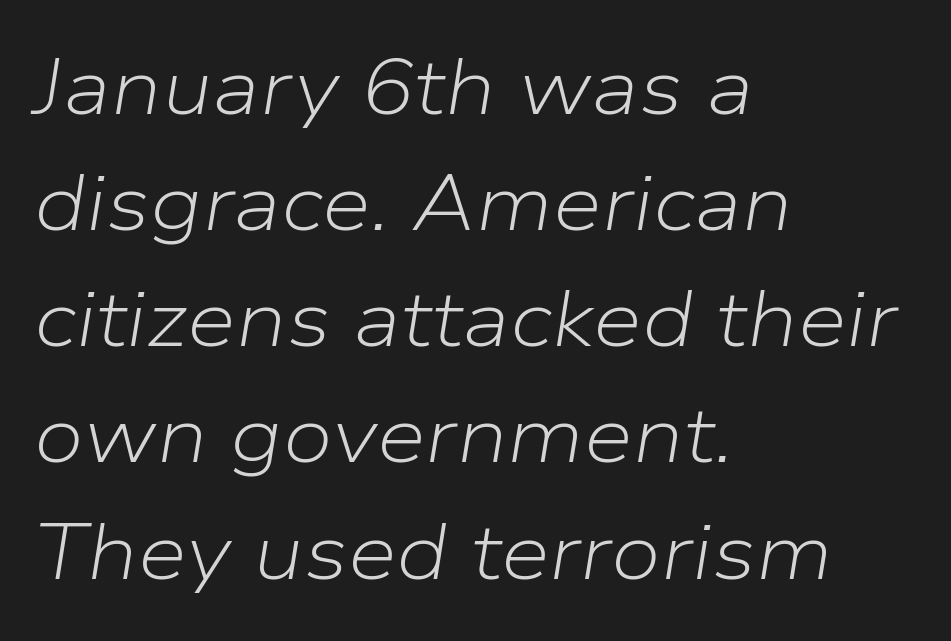
The image shows 79 px light type, italic (leaning right); set left-aligned, normal line spacing (1.47x), normal letter spacing, not underlined; low stroke contrast and a medium x-height.
